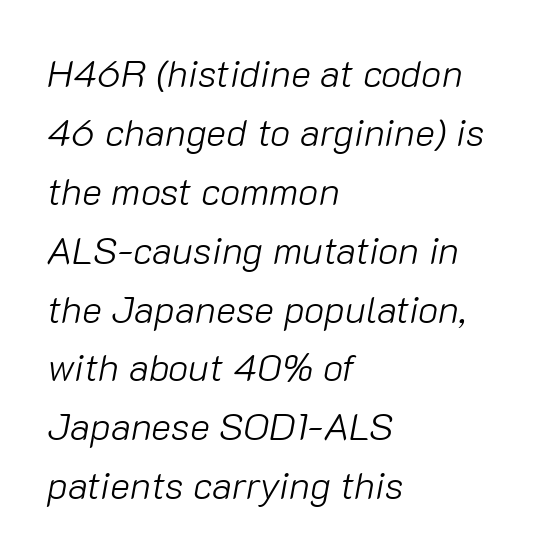
The image shows 38 px light type, italic (leaning right); set left-aligned, normal line spacing (1.55x), normal letter spacing, not underlined; low stroke contrast and a medium x-height.
